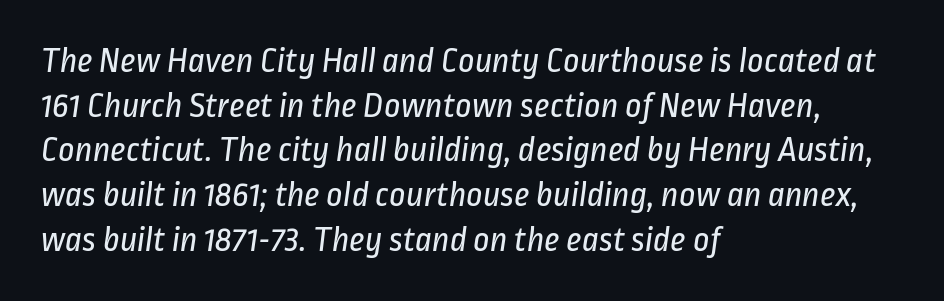
Q: Is the text bold? A: No.
Q: Is the typeface a serif or a sans-serif typeface? A: Sans-serif.
Q: Is the text underlined? A: No.
Q: How is the paragraph aligned? A: Left-aligned.
Q: Is the spacing between letters normal or unusually wide? A: Normal.
Q: Width (condensed, normal, or wide)? A: Condensed.
Q: Stroke contrast? A: Low.
Q: x-height? A: Medium.
Q: Monospaced? A: No.
